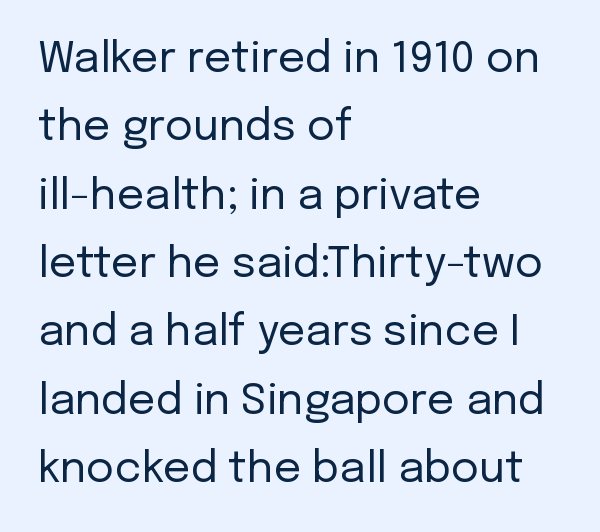
This rendering features lettering with no underline. In terms of leading, this rendering sits right in the middle. Tall strokes in this sample are plumb rather than angled. Is the block centered? No — it sits flush against the left margin.
